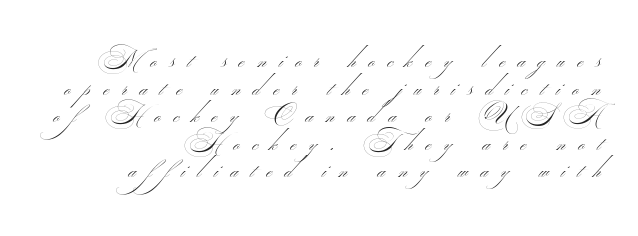
This sample trades vertical openness for compactness between lines. The typesetter chose a ragged-left arrangement here. Summary of weight: not heavy and not bold. How are the letters spaced? Widely, with obvious added tracking. Descenders hang freely into open space.
